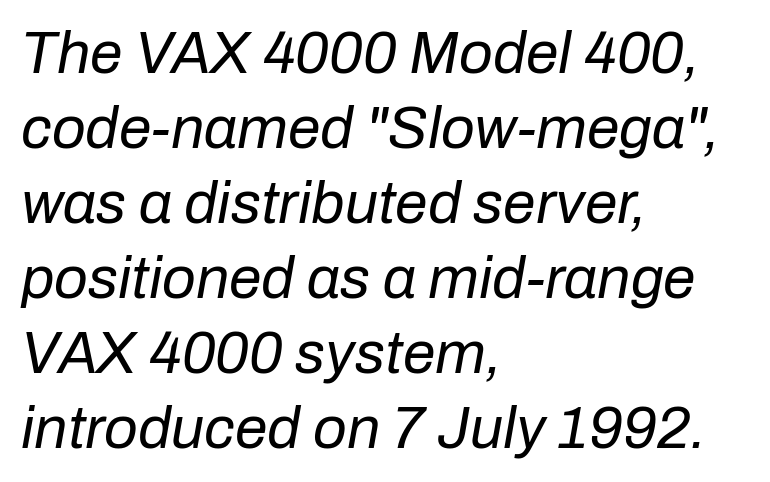
The image shows 59 px regular-weight type, italic (leaning right); set left-aligned, normal line spacing (1.27x), normal letter spacing, not underlined; low stroke contrast and a medium x-height.
